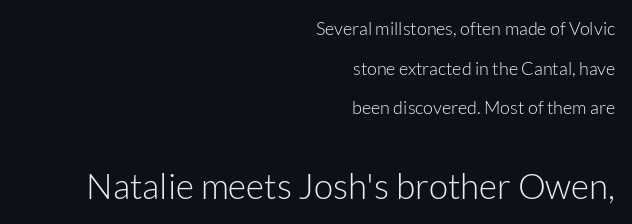
The image shows 35 px light sans-serif type, upright; set right-aligned, loose line spacing (2.2x), normal letter spacing, not underlined; the second (bottom) block is 1.94x larger; low stroke contrast and a medium x-height.
